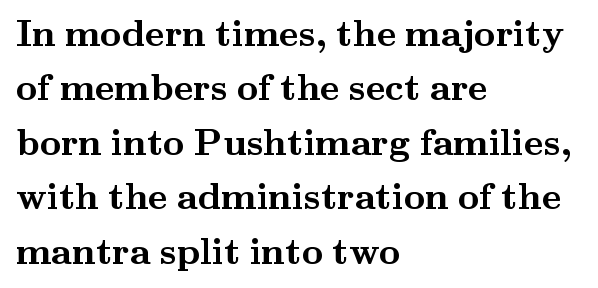
{"serif": "yes", "italic": "no", "bold": "yes", "weight": "semibold", "width": "wide", "stroke_contrast": "medium", "x_height": "small", "monospaced": "no", "underline": "no", "align": "left", "line_spacing": "normal", "line_spacing_ratio": 1.47, "letter_spacing": "normal", "letter_spacing_em": 0.0, "glyph_px": 37}
